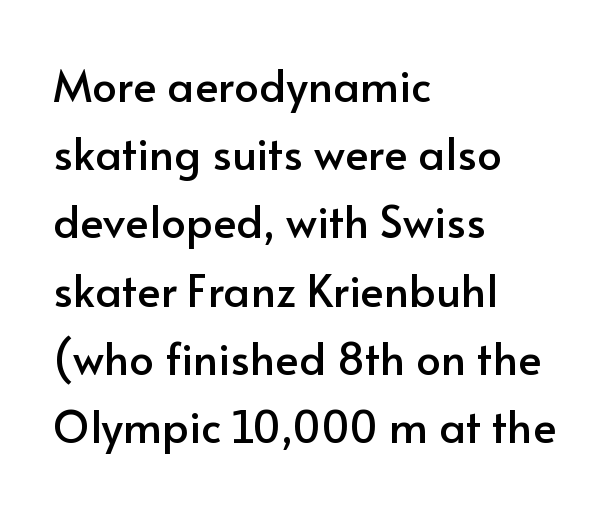
The space beneath each line is pristine and unruled. Do the characters align in a grid? No, the font is proportional. The space between consecutive lines is moderate. Inter-character spacing is left at the font's built-in metrics.
